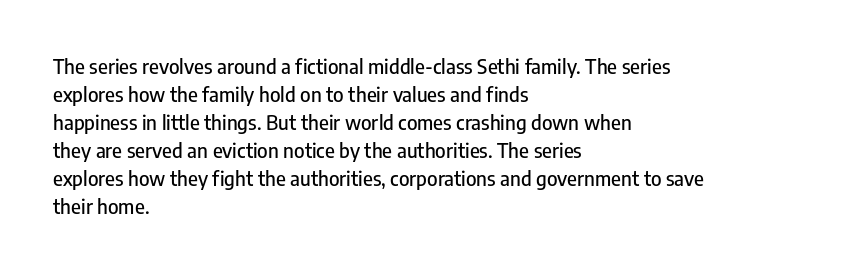
Ordinary non-slanted type is in use. Type without underlining. A typesetter would call this zero additional tracking. Horizontally, the lines are justified to the leading edge only. Honestly, the row spacing looks completely unremarkable.
